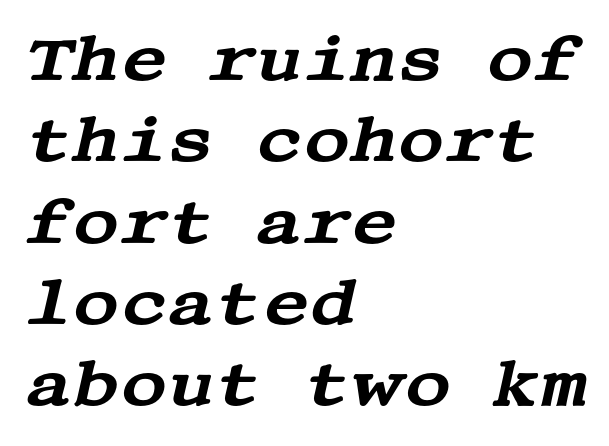
Nobody drew a line under any word here. Reading down the column, the eye jumps a familiar distance to each next line. An italicized treatment has been applied to the whole sample. Are there feet on the stems? There are — it's a serif. There is no visible air inserted between adjacent glyphs.
